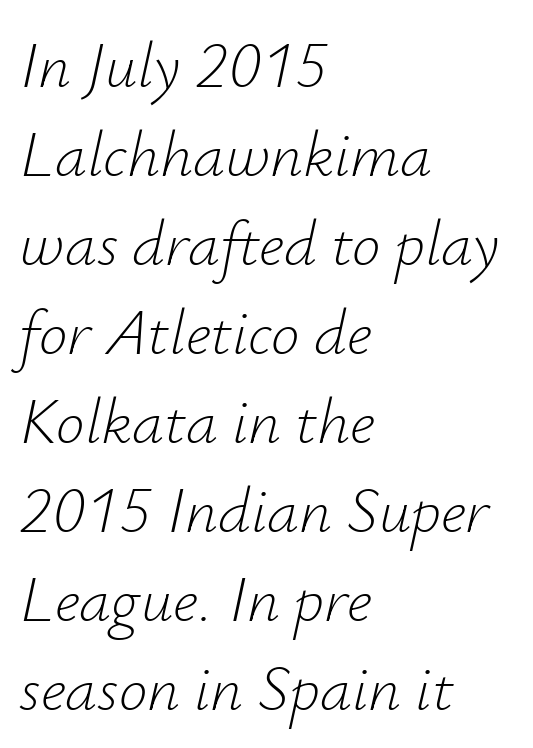
{"italic": "yes", "lean": "right", "slant_degrees": 12, "bold": "no", "weight": "light", "width": "normal", "stroke_contrast": "low", "x_height": "small", "monospaced": "no", "underline": "no", "align": "left", "line_spacing": "normal", "line_spacing_ratio": 1.39, "letter_spacing": "normal", "letter_spacing_em": 0.0, "glyph_px": 64}
